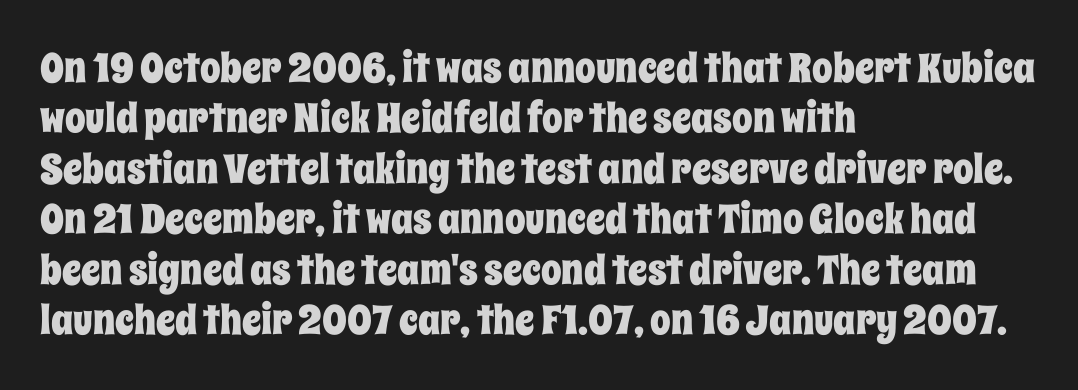
The image shows 41 px condensed type, upright; set left-aligned, line spacing 1.23x, normal letter spacing, not underlined; low stroke contrast and a large x-height.
